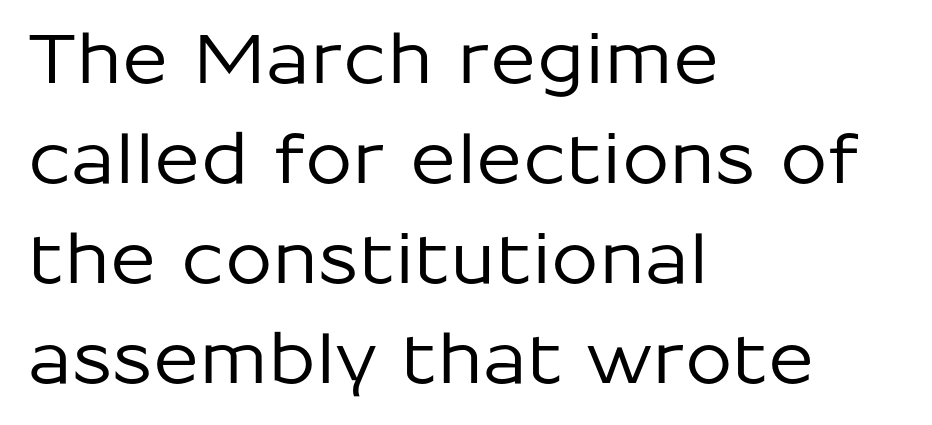
{"serif": "no", "italic": "no", "width": "normal", "stroke_contrast": "low", "x_height": "medium", "monospaced": "no", "underline": "no", "align": "left", "line_spacing": "normal", "line_spacing_ratio": 1.47, "letter_spacing": "normal", "letter_spacing_em": 0.0, "glyph_px": 68}
